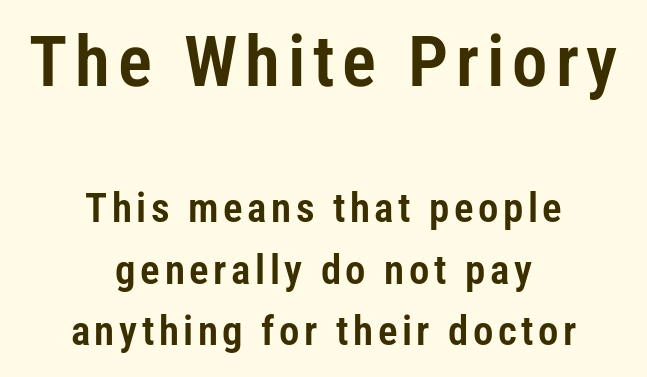
{"serif": "no", "italic": "no", "width": "condensed", "stroke_contrast": "low", "x_height": "medium", "monospaced": "no", "underline": "no", "align": "center", "line_spacing": "normal", "line_spacing_ratio": 1.5, "larger_block": "first", "size_ratio": 1.73, "glyph_px": 71}
